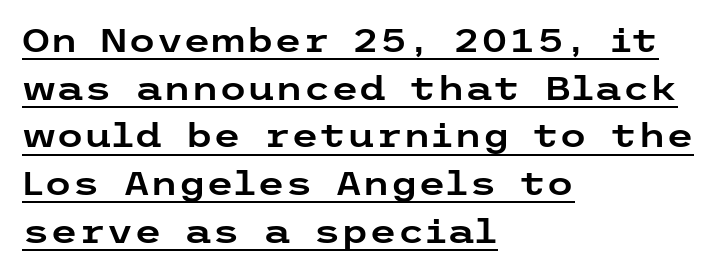
Nothing sits at the stroke ends, so this counts as sans-serif. The rendering uses the underline text-decoration. Reading down the column, the eye jumps a familiar distance to each next line. Line starts are locked; line ends wander. A typesetter would call this zero additional tracking.
